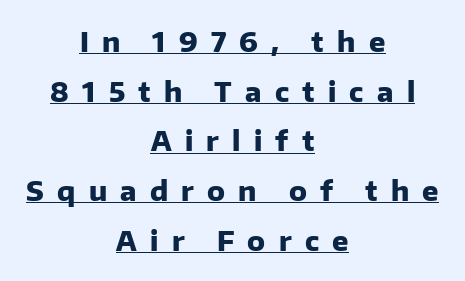
The image shows 27 px bold type, upright; set centered, line spacing 1.84x, unusually wide letter spacing (+0.49 em), underlined.
